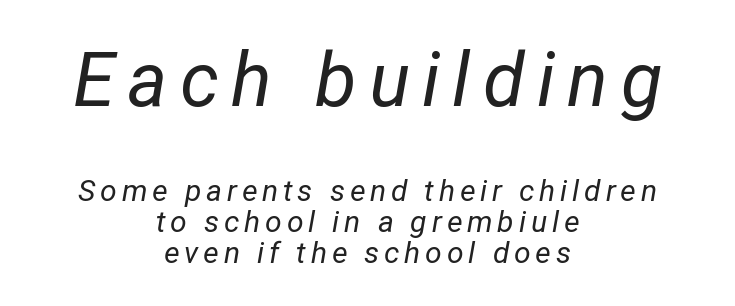
The passage shown is not underscored anywhere. A typesetter would mark this as italic. Honestly, the rows look squashed on top of each other. Scale decreases going downward across the two blocks. Here the designer chose a conventional face with non-uniform glyph widths. The typeface has the unassuming heft of standard copy or less.
